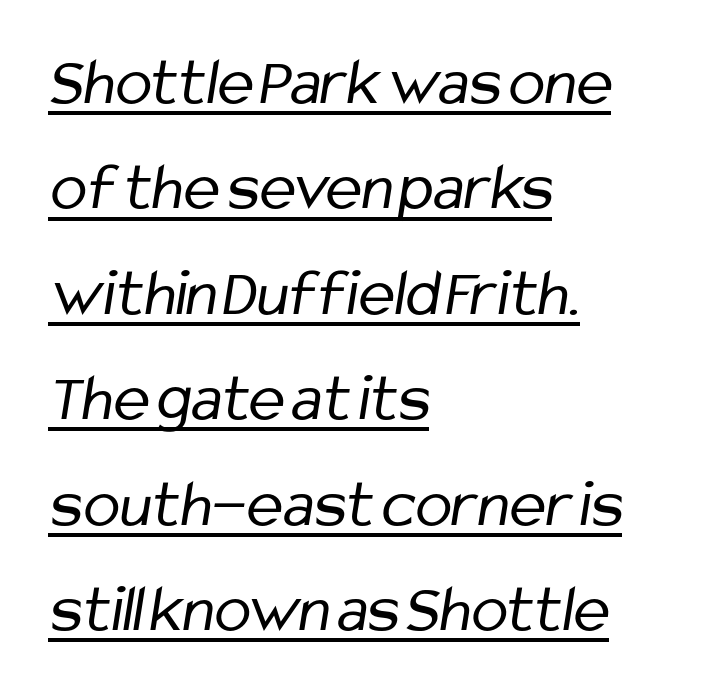
The image shows 68 px regular-weight, condensed sans-serif type; set left-aligned, normal line spacing (1.55x), normal letter spacing, underlined; low stroke contrast and a medium x-height.
